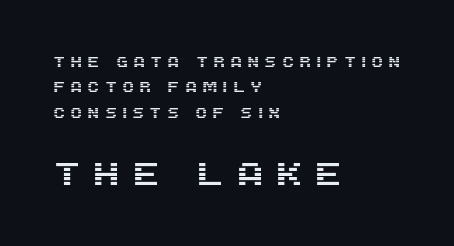
Q: Is the text italic (slanted)? A: No, it is upright.
Q: Is the typeface a serif or a sans-serif typeface? A: Sans-serif.
Q: Is the text underlined? A: No.
Q: How is the paragraph aligned? A: Left-aligned.
Q: Is the spacing between letters normal or unusually wide? A: Unusually wide.
Q: Which block of text is set in a larger size, the first (top) or the second (bottom)? A: The second (bottom) one.
Q: Width (condensed, normal, or wide)? A: Normal.
Q: Stroke contrast? A: Medium.
Q: x-height? A: Large.
Q: Monospaced? A: No.
